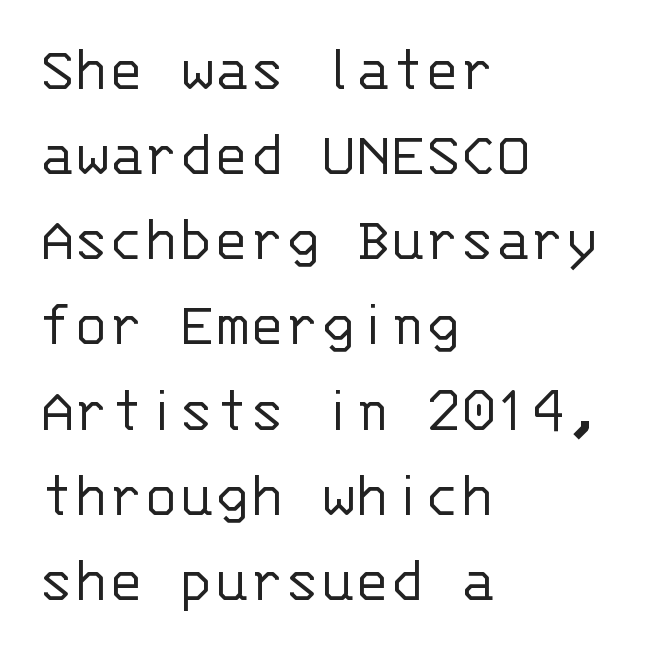
The image shows 65 px light sans-serif type, upright, monospaced; set left-aligned, normal line spacing (1.31x), normal letter spacing, not underlined; low stroke contrast and a large x-height.
